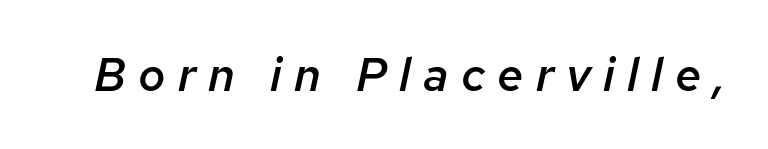
The line texture is sparse and dotted thanks to wide tracking. Spacing verdict: proportional, widths tailored to each character. Rule under the text: the space is simply empty. Typographic density is moderately raised because the face is semibold. Rendered with sloped, italic letterforms.
